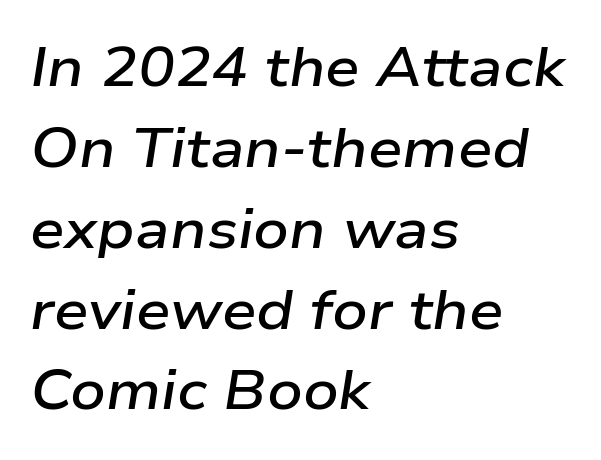
Strokes here are thickened, but only to semibold level. Does the lettering tilt? It does — this is italic. The gaps between neighbouring characters are ordinary and unremarkable. The passage shown stacks its lines at a standard gap. The strip under each line holds only bare page. You could not count columns in this text — the font is proportionally spaced.
